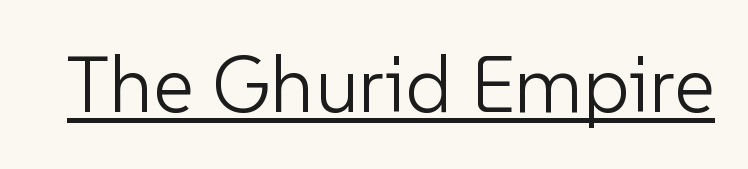
{"serif": "no", "italic": "no", "bold": "no", "weight": "light", "width": "normal", "stroke_contrast": "low", "x_height": "medium", "monospaced": "no", "underline": "yes", "letter_spacing": "normal", "letter_spacing_em": 0.0, "glyph_px": 79}
